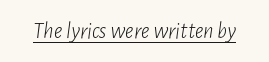
The image shows 23 px text type, italic (leaning right); set normal letter spacing, underlined.
